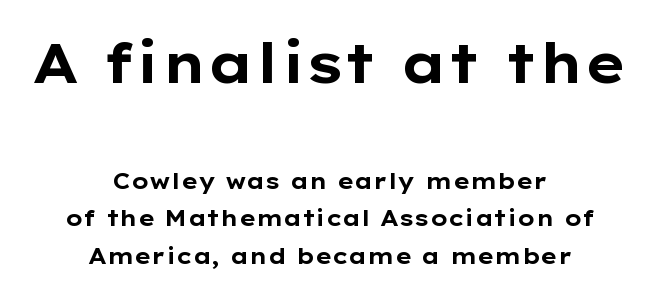
The foot of each line stays bare and open. Character widths vary here, with narrow letters taking less room than wide ones. Caption: multi-line text, centered on the measure. In terms of letterspacing, this is plain default setting.
